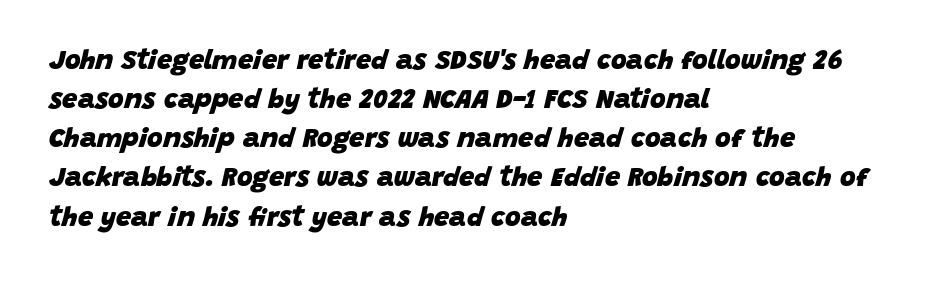
Q: Is the text bold? A: Yes.
Q: Is the text italic (slanted)? A: Yes, it leans right by about 15 degrees.
Q: Is the text underlined? A: No.
Q: How is the paragraph aligned? A: Left-aligned.
Q: Is the spacing between letters normal or unusually wide? A: Normal.
Q: Is the spacing between lines tight, normal or loose? A: Normal.
